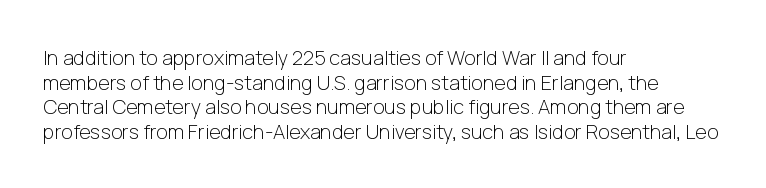
{"italic": "no", "bold": "no", "underline": "no", "align": "left", "line_spacing_ratio": 1.23, "letter_spacing": "normal", "letter_spacing_em": 0.0, "glyph_px": 20}
